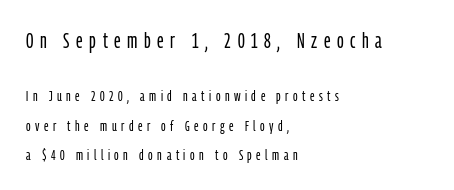
The image shows 22 px text type, upright; set left-aligned, loose line spacing (1.95x), unusually wide letter spacing (+0.3 em), not underlined; the first (top) block is 1.47x larger.
